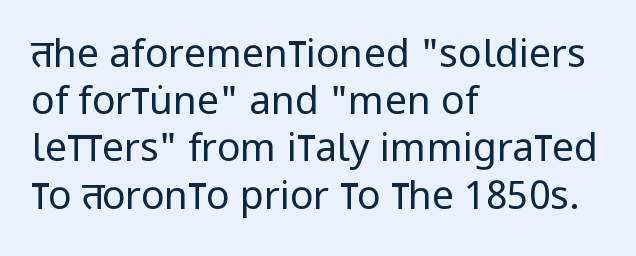
The image shows 39 px regular-weight, condensed sans-serif type, upright; set left-aligned, line spacing 1.21x, normal letter spacing, not underlined; low stroke contrast and a large x-height.
